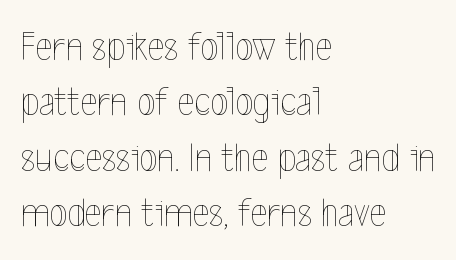
Q: Is the text bold? A: No.
Q: Is the text italic (slanted)? A: No, it is upright.
Q: Is the text underlined? A: No.
Q: How is the paragraph aligned? A: Left-aligned.
Q: Is the spacing between letters normal or unusually wide? A: Normal.
Q: Is the spacing between lines tight, normal or loose? A: Normal.
Q: Width (condensed, normal, or wide)? A: Condensed.
Q: x-height? A: Medium.
Q: Monospaced? A: No.
